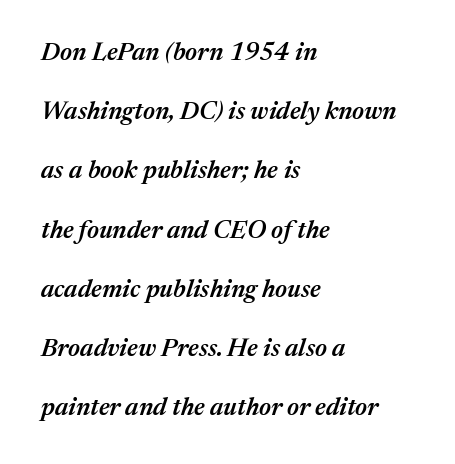
The line texture is even and compact thanks to regular tracking. Layout note: lines flush left. Letters rest on an invisible, unmarked baseline. Slightly chunky letters — semibold, I'd say, not full bold.
